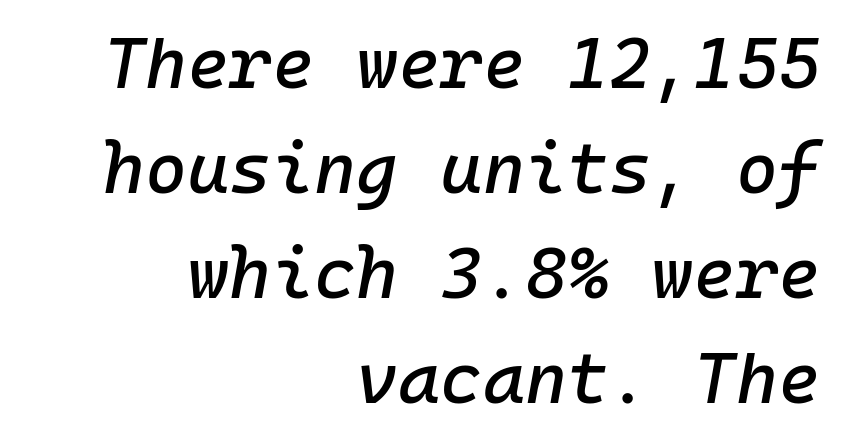
If you drew a ruler down the right edge, every line would touch it. The vertical gap from one line to the next is medium. Words float on clear page, feet unadorned. The rendering uses typewriter-style spacing with identical character cells. Emphasis-style slanted type is in use. The gaps between neighbouring characters are ordinary and unremarkable.
